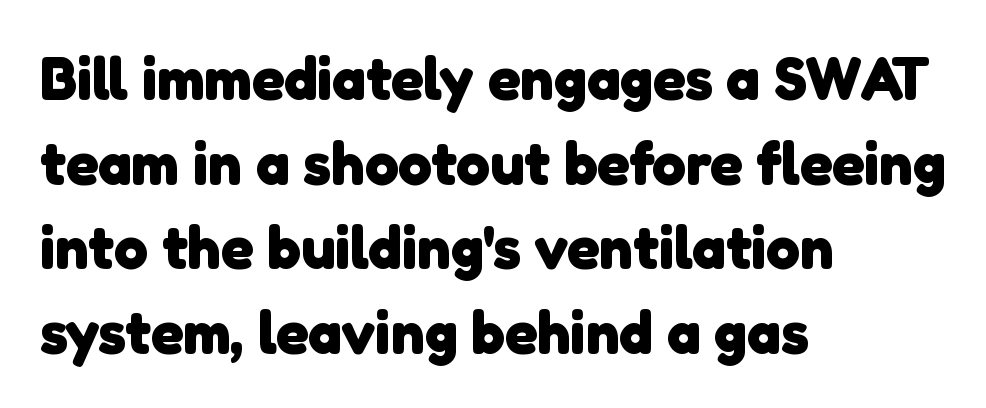
The image shows 60 px heavy sans-serif type; set left-aligned, normal line spacing (1.41x), normal letter spacing, not underlined; low stroke contrast and a medium x-height.
